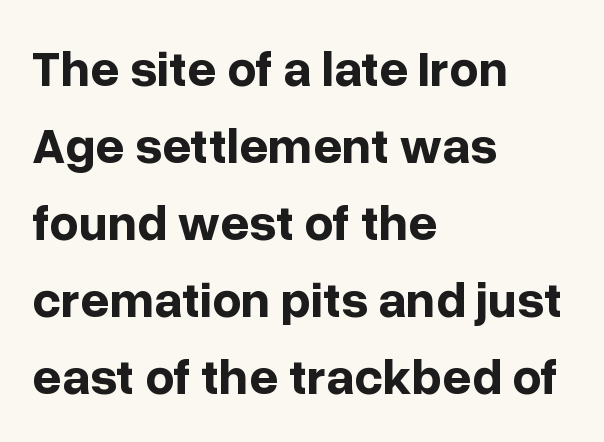
{"serif": "no", "italic": "no", "bold": "yes", "weight": "bold", "width": "normal", "stroke_contrast": "low", "x_height": "medium", "monospaced": "no", "underline": "no", "align": "left", "line_spacing": "normal", "line_spacing_ratio": 1.51, "letter_spacing": "normal", "letter_spacing_em": 0.0, "glyph_px": 51}
